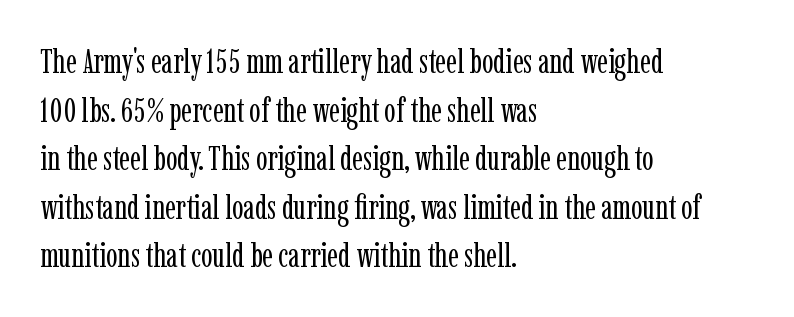
The image shows 34 px regular-weight, condensed serif type, upright; set left-aligned, normal line spacing (1.43x), normal letter spacing, not underlined; low stroke contrast and a medium x-height.
